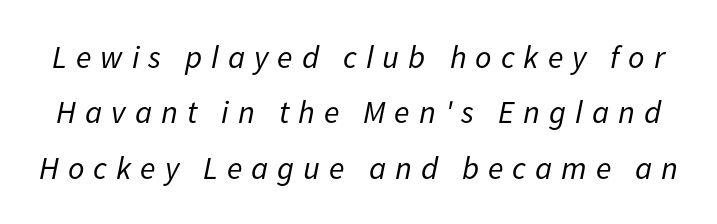
Spacing between characters has been opened up far beyond the box default. Do the characters align in a grid? No, the font is proportional. When letters slant like this, we call the style italic. No word sits above an underline. Is the type heavy? It reads as light-to-regular instead.
